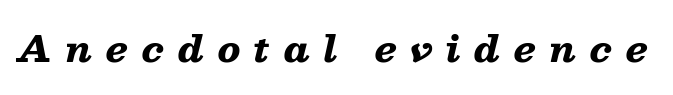
Typesetter's note: full bold, strokes at maximum text heaviness. Posture: slanted. A clean baseline with only descenders dipping below it. In terms of letterspacing, this is a distinctly airy, spread setting. The face used here is proportionally spaced, like ordinary book or web type.
